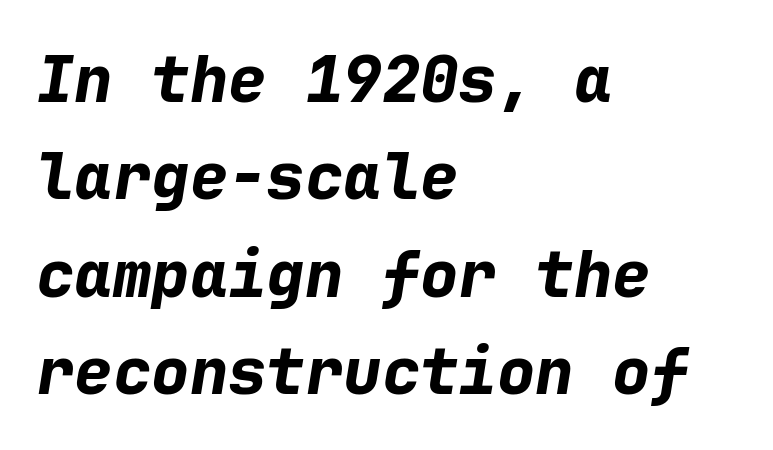
{"italic": "yes", "lean": "right", "slant_degrees": 9, "bold": "yes", "weight": "bold", "width": "normal", "stroke_contrast": "low", "x_height": "medium", "monospaced": "yes", "underline": "no", "align": "left", "line_spacing": "normal", "line_spacing_ratio": 1.52, "letter_spacing": "normal", "letter_spacing_em": 0.0, "glyph_px": 64}
